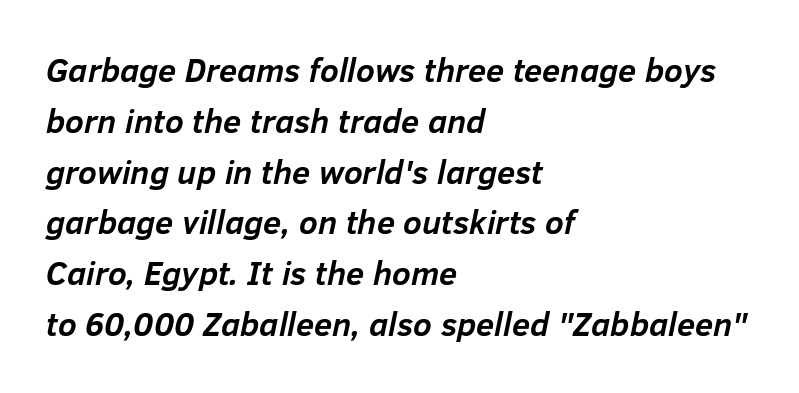
{"italic": "yes", "lean": "right", "slant_degrees": 12, "bold": "yes", "weight": "semibold", "width": "normal", "stroke_contrast": "low", "x_height": "medium", "monospaced": "no", "underline": "no", "align": "left", "line_spacing": "normal", "line_spacing_ratio": 1.54, "letter_spacing": "normal", "letter_spacing_em": 0.0, "glyph_px": 33}
